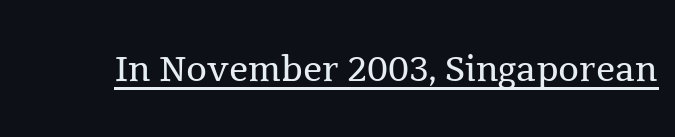
Examine the stroke ends and you'll spot serifs. The characters are drawn with everyday or finer stroke widths. The rendering uses natural spacing where letterforms have individual widths. The face used here appears with an underline applied.
